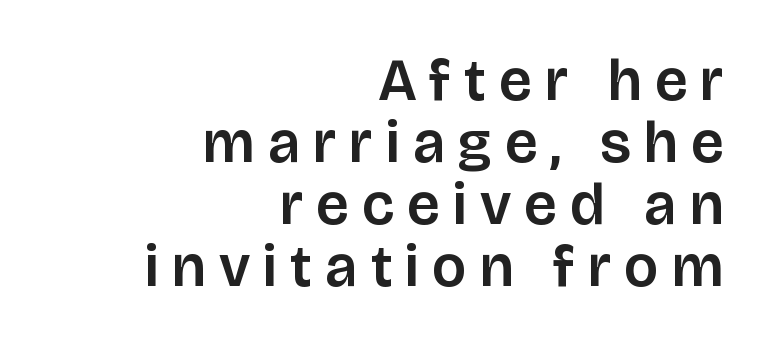
The image shows 59 px sans-serif type, upright; set right-aligned, tight line spacing (1.05x), unusually wide letter spacing (+0.23 em), not underlined; low stroke contrast and a large x-height.
